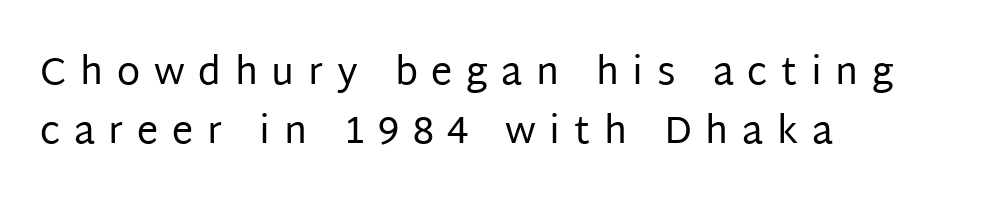
The image shows 38 px regular-weight sans-serif type, upright; set left-aligned, normal line spacing (1.54x), unusually wide letter spacing (+0.36 em), not underlined; low stroke contrast and a large x-height.
